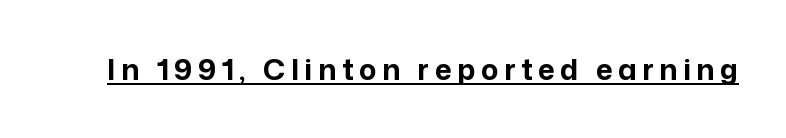
Q: Is the text bold? A: Yes.
Q: Is the text italic (slanted)? A: No, it is upright.
Q: Is the typeface a serif or a sans-serif typeface? A: Sans-serif.
Q: Is the text underlined? A: Yes.
Q: Width (condensed, normal, or wide)? A: Normal.
Q: Stroke contrast? A: Low.
Q: x-height? A: Medium.
Q: Monospaced? A: No.
